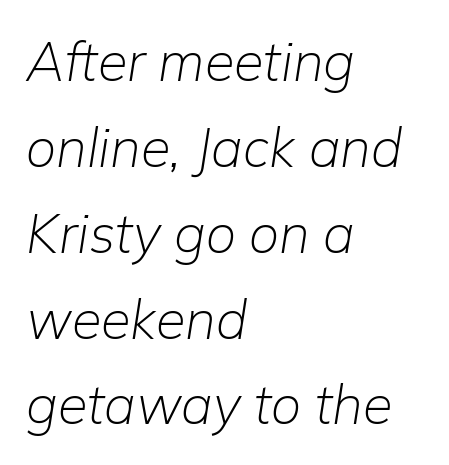
The image shows 54 px light type, italic (leaning right); set left-aligned, normal line spacing (1.59x), normal letter spacing, not underlined; low stroke contrast and a medium x-height.
